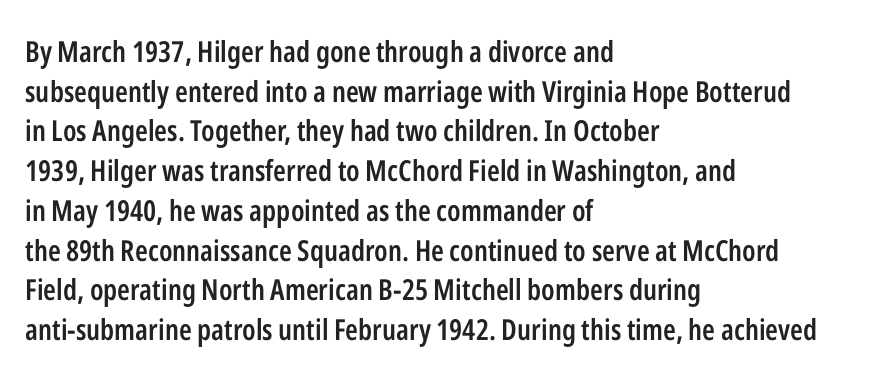
{"serif": "no", "italic": "no", "bold": "semi", "weight": "semibold", "width": "condensed", "stroke_contrast": "low", "x_height": "medium", "monospaced": "no", "underline": "no", "align": "left", "line_spacing": "normal", "line_spacing_ratio": 1.37, "letter_spacing": "normal", "letter_spacing_em": 0.0, "glyph_px": 29}
